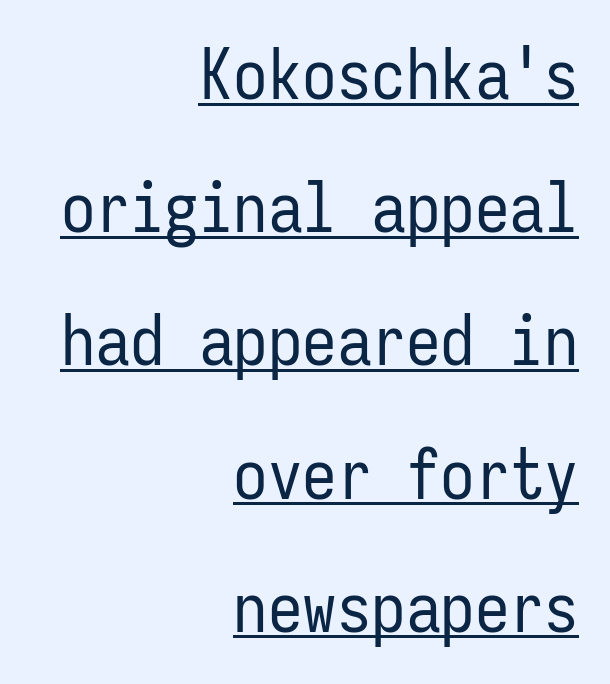
A typesetter would call this monospace, since all characters share one set width. Underline: present. Alignment: flush right. Caption: face not bold, strokes unweighted.
